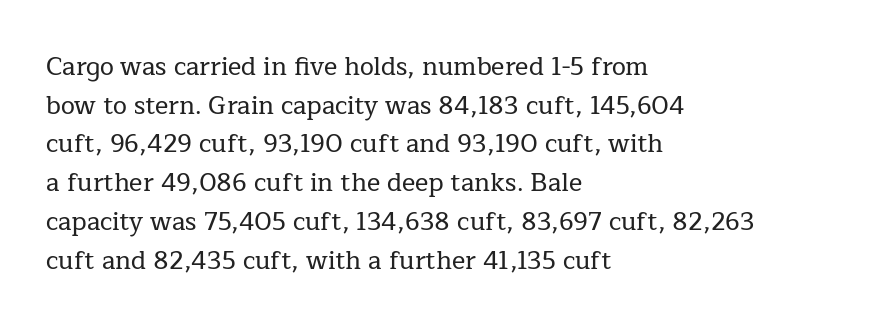
Inter-character spacing is left at the font's built-in metrics. Quick note: underline off. Horizontal alignment here is leftward, the default for most running prose. Posture: vertical. Line spacing here is normal.
